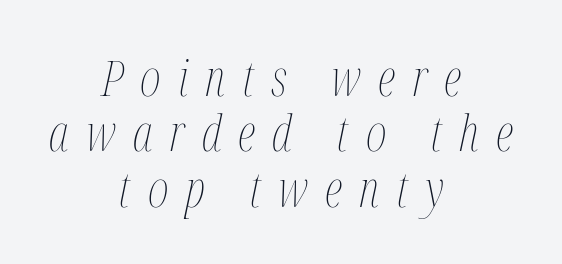
{"italic": "yes", "lean": "right", "slant_degrees": 12, "bold": "no", "weight": "thin", "width": "condensed", "stroke_contrast": "medium", "x_height": "medium", "monospaced": "no", "underline": "no", "align": "center", "line_spacing": "tight", "line_spacing_ratio": 1.11, "letter_spacing": "wide", "letter_spacing_em": 0.34, "glyph_px": 50}
